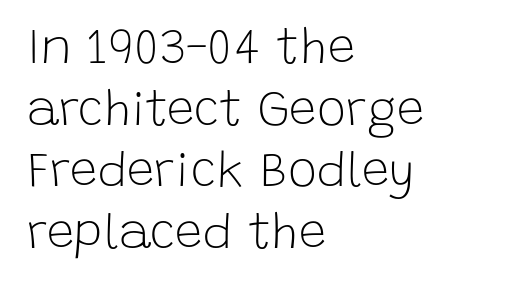
Q: Is the text bold? A: No.
Q: Is the text italic (slanted)? A: No, it is upright.
Q: Is the typeface a serif or a sans-serif typeface? A: Sans-serif.
Q: Is the text underlined? A: No.
Q: How is the paragraph aligned? A: Left-aligned.
Q: Is the spacing between letters normal or unusually wide? A: Normal.
Q: Is the spacing between lines tight, normal or loose? A: Normal.
Q: Width (condensed, normal, or wide)? A: Normal.
Q: Stroke contrast? A: Low.
Q: x-height? A: Large.
Q: Monospaced? A: No.
